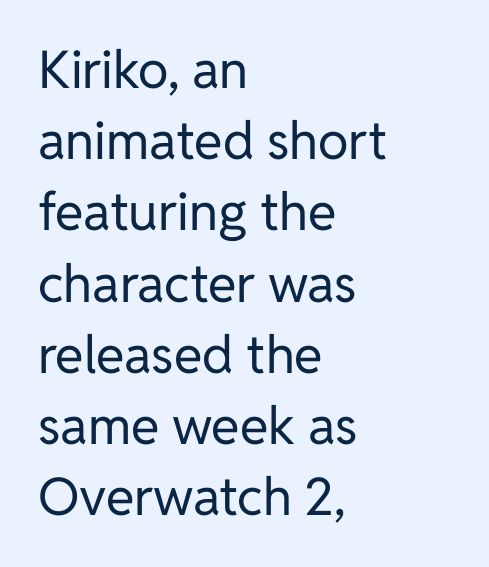
The weight tops out at a normal text grade. Nope, no serifs anywhere on these letters. Posture: straight, roman, zero tilt. There is no visible air inserted between adjacent glyphs. Varying glyph widths throughout — classic text-font behaviour. The rendering uses a moderate line-height, typical for paragraphs.
